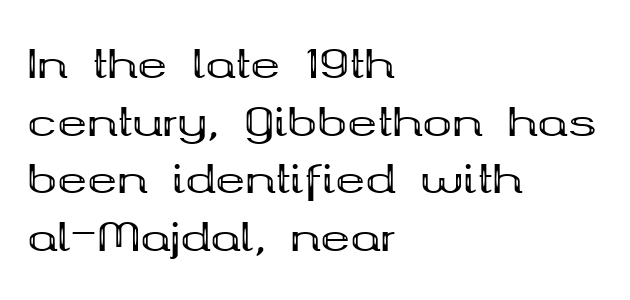
The image shows 40 px bold, wide serif type, upright; set left-aligned, normal line spacing (1.44x), normal letter spacing, not underlined; medium stroke contrast and a medium x-height.
